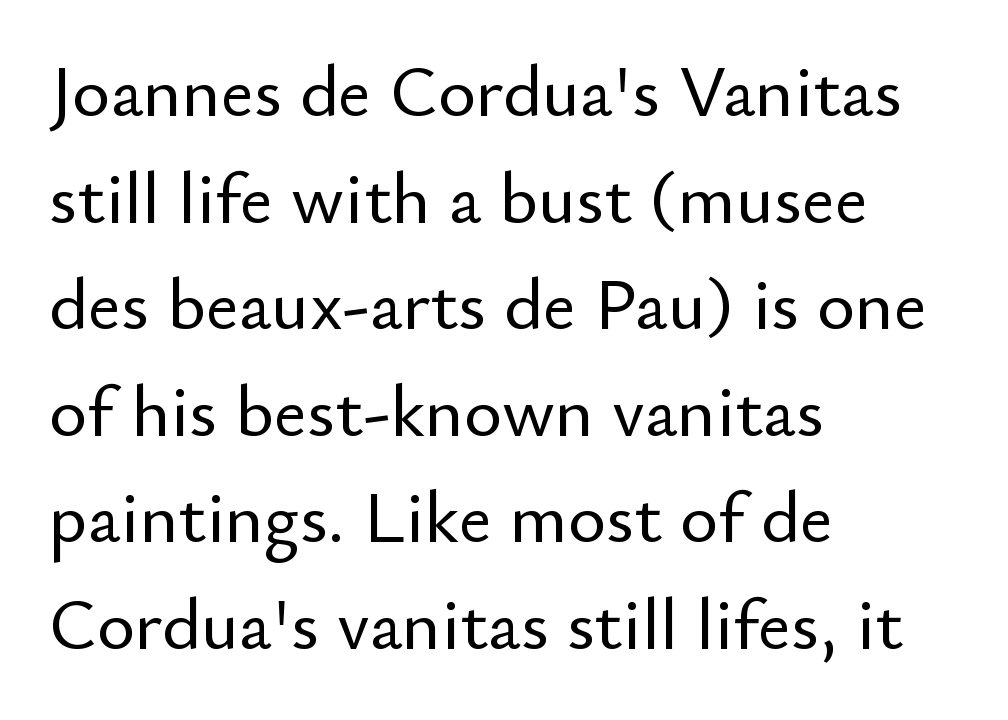
The image shows 73 px sans-serif type, upright; set left-aligned, normal line spacing (1.46x), normal letter spacing, not underlined; low stroke contrast and a small x-height.
